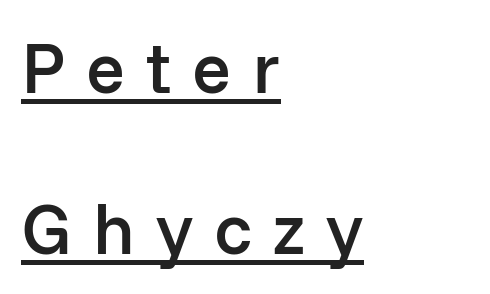
A typesetter would mark this as roman, not italic. Think of a printed novel: that variable character pitch is what you see here. These lines are composed in type without serifs. The rendering uses a semibold face; strokes are thickened but not to full bold. The lines in this sample share a left origin and differ only in where they stop. Rows of type keep a wide berth in the vertical direction.
